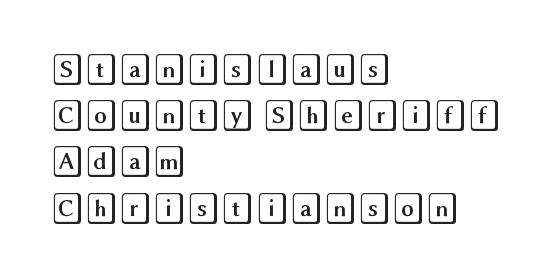
{"italic": "no", "width": "wide", "x_height": "large", "underline": "no", "align": "left", "line_spacing": "normal", "line_spacing_ratio": 1.49, "letter_spacing": "normal", "letter_spacing_em": 0.0, "glyph_px": 31}
